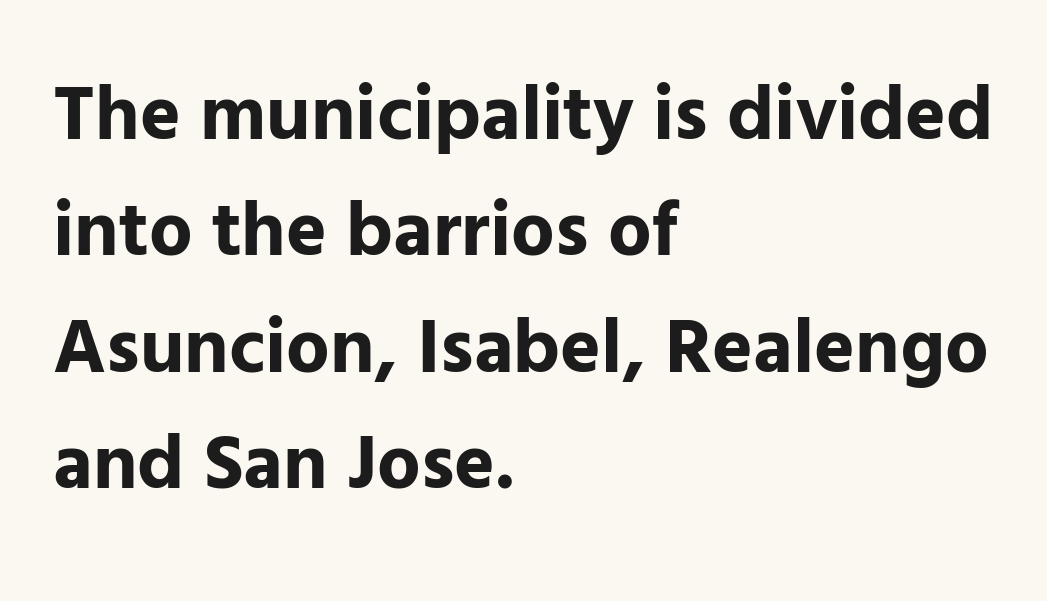
{"serif": "no", "italic": "no", "bold": "yes", "weight": "bold", "width": "normal", "stroke_contrast": "low", "x_height": "medium", "monospaced": "no", "underline": "no", "align": "left", "line_spacing": "normal", "line_spacing_ratio": 1.51, "letter_spacing": "normal", "letter_spacing_em": 0.0, "glyph_px": 77}
